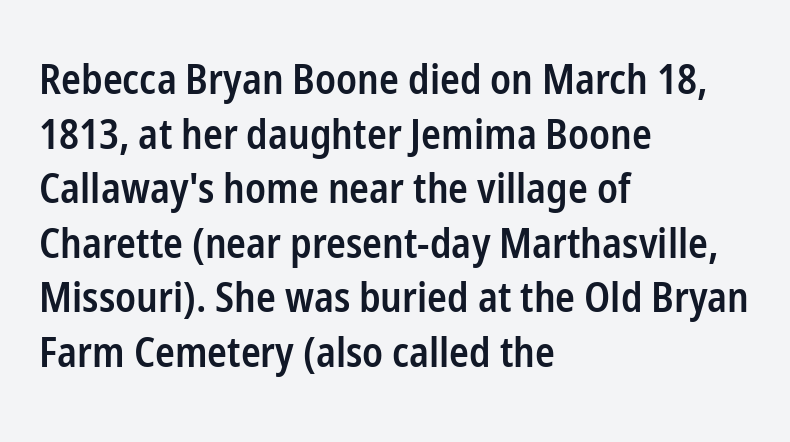
The face used here is rendered with its standard letterfit. The string is rendered with underlining switched off. The lines sit at an ordinary, default distance from one another. Note the varied advance widths — an 'i' is clearly narrower than an 'm'. Italic? Not at all — the glyphs are vertical. The designer went with a sans here, leaving each stem footless.
